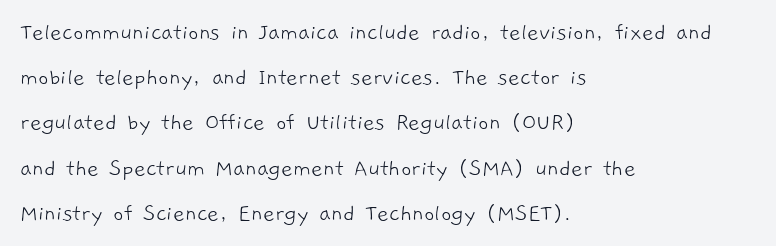
Q: Is the text bold? A: No.
Q: Is the text underlined? A: No.
Q: How is the paragraph aligned? A: Left-aligned.
Q: Is the spacing between letters normal or unusually wide? A: Normal.
